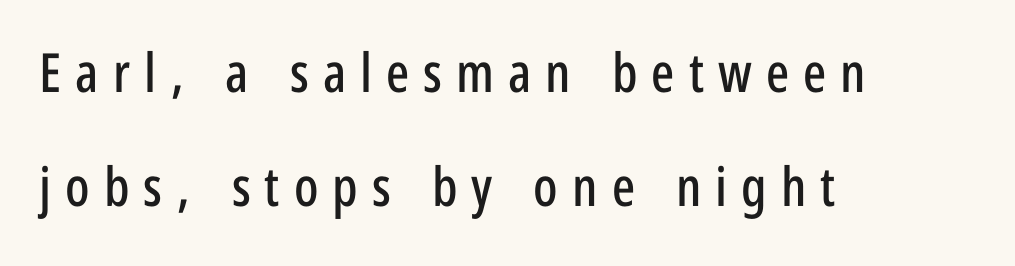
The image shows 54 px condensed sans-serif type, upright; set left-aligned, loose line spacing (2.11x), unusually wide letter spacing (+0.26 em), not underlined; low stroke contrast and a large x-height.
